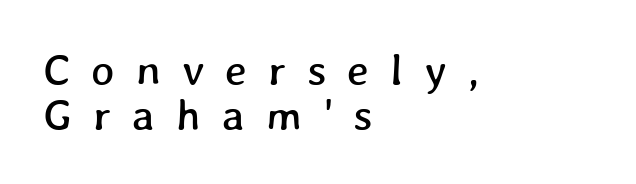
{"width": "normal", "stroke_contrast": "low", "x_height": "medium", "monospaced": "no", "underline": "no", "align": "left", "line_spacing": "tight", "line_spacing_ratio": 1.02, "letter_spacing": "wide", "letter_spacing_em": 0.48, "glyph_px": 44}
